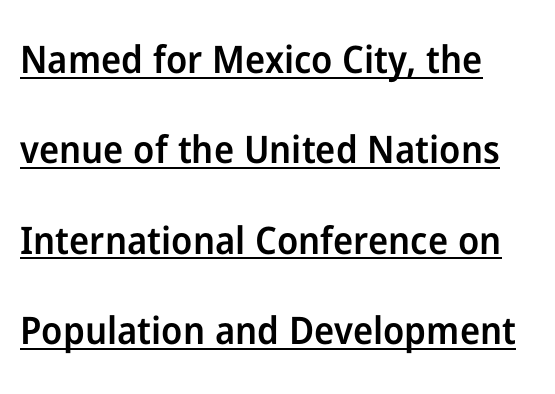
The image shows 38 px semibold sans-serif type, upright; set left-aligned, loose line spacing (2.38x), normal letter spacing, underlined; low stroke contrast and a medium x-height.
